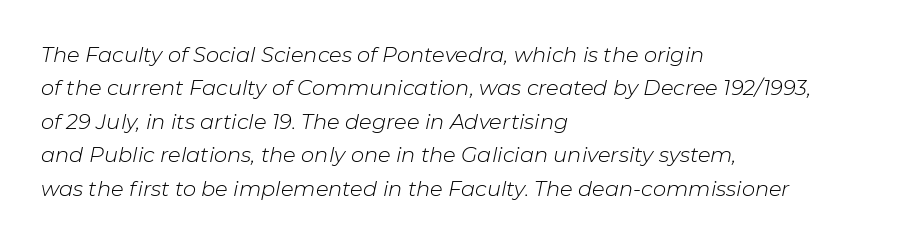
{"italic": "yes", "lean": "right", "slant_degrees": 11, "bold": "no", "underline": "no", "align": "left", "line_spacing": "normal", "line_spacing_ratio": 1.59, "letter_spacing": "normal", "letter_spacing_em": 0.0, "glyph_px": 21}
